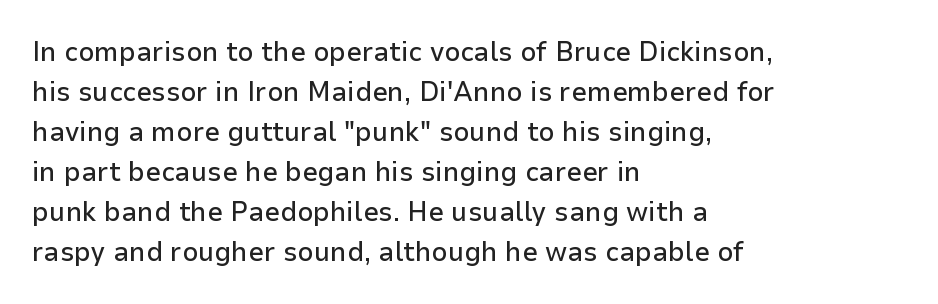
The image shows 28 px sans-serif type, upright; set left-aligned, normal line spacing (1.43x), normal letter spacing, not underlined; low stroke contrast and a medium x-height.
